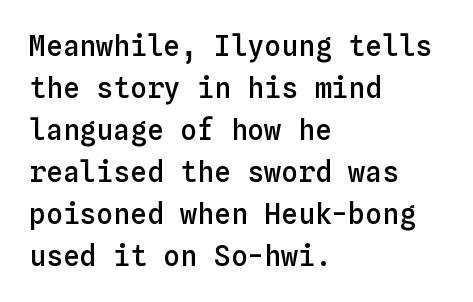
{"italic": "no", "bold": "semi", "weight": "semibold", "width": "normal", "stroke_contrast": "low", "x_height": "medium", "monospaced": "yes", "underline": "no", "align": "left", "line_spacing": "normal", "line_spacing_ratio": 1.5, "letter_spacing": "normal", "letter_spacing_em": 0.0, "glyph_px": 28}
